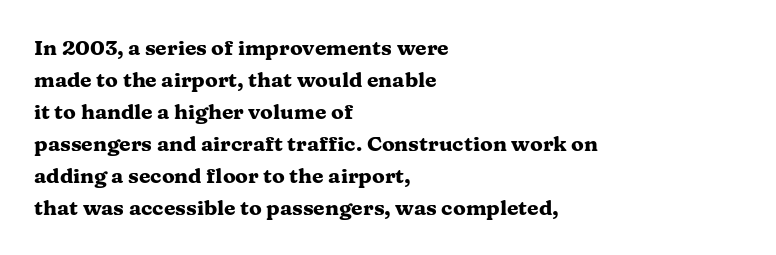
The type sits square on the baseline with zero lean. Summary of weight: heavy, a full bold. Interline gaps are of average width in this sample. The type is set solid horizontally, with unmodified tracking. Underline: absent.
